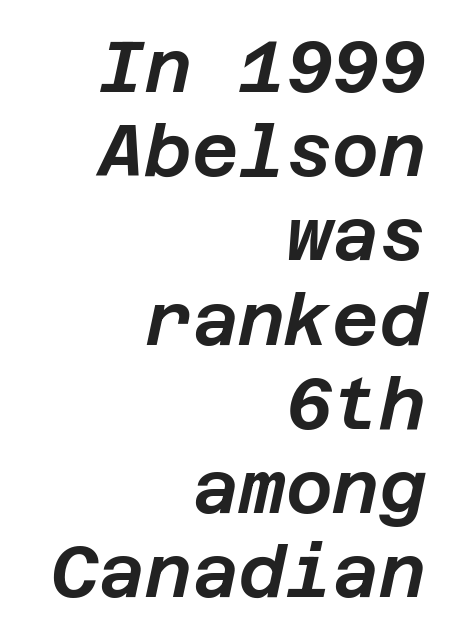
The image shows 72 px text type, italic (leaning right); set right-aligned, line spacing 1.17x, normal letter spacing, not underlined; low stroke contrast and a large x-height.
